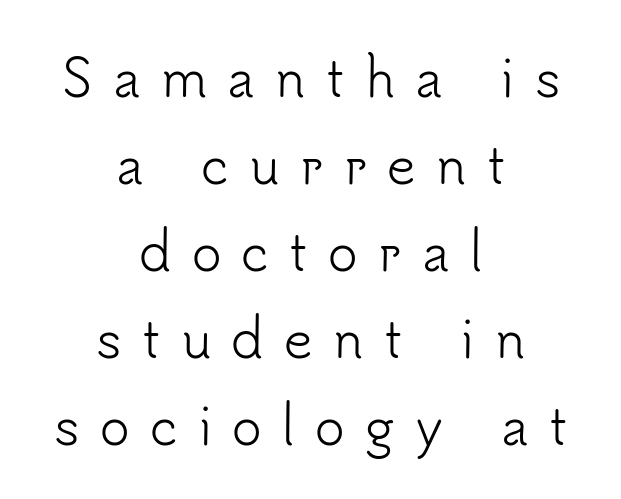
A centered setting, common on invitations and titles, is used for this passage. No word sits above an underline. Italic? Not at all — the glyphs are vertical. Think of a printed novel: that variable character pitch is what you see here. How are the letters spaced? Widely, with obvious added tracking. Ink coverage per letter is moderate at most.
